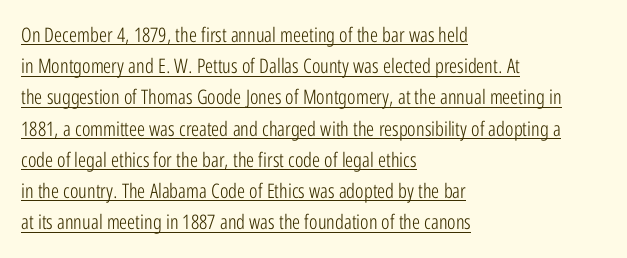
The weight tops out at a normal text grade. The paragraph has a hard left edge and a soft right edge. The leading is moderate, giving the passage an even texture. No italicization has been applied; the sample stays upright. Check the space under the baseline: a stroke is drawn there.
